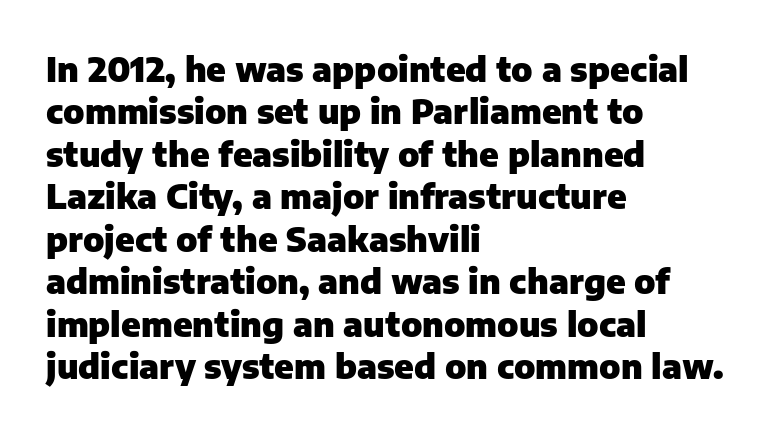
Q: Is the text bold? A: Yes.
Q: Is the text italic (slanted)? A: No, it is upright.
Q: Is the typeface a serif or a sans-serif typeface? A: Sans-serif.
Q: Is the text underlined? A: No.
Q: How is the paragraph aligned? A: Left-aligned.
Q: Is the spacing between letters normal or unusually wide? A: Normal.
Q: Is the spacing between lines tight, normal or loose? A: Normal.
Q: Width (condensed, normal, or wide)? A: Normal.
Q: Stroke contrast? A: Low.
Q: x-height? A: Medium.
Q: Monospaced? A: No.
